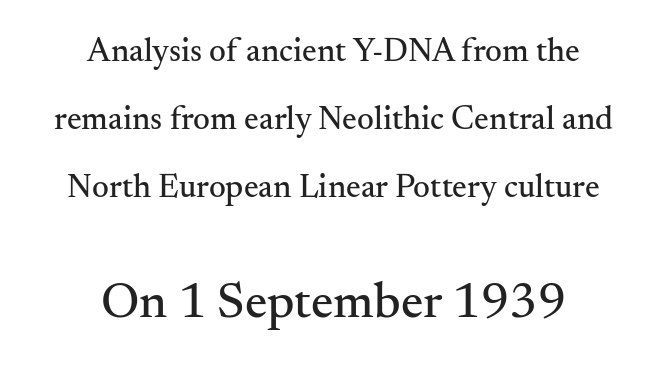
{"serif": "yes", "italic": "no", "width": "normal", "stroke_contrast": "medium", "x_height": "small", "monospaced": "no", "underline": "no", "align": "center", "line_spacing": "loose", "line_spacing_ratio": 2.06, "letter_spacing": "normal", "letter_spacing_em": 0.0, "larger_block": "second", "size_ratio": 1.52, "glyph_px": 50}
